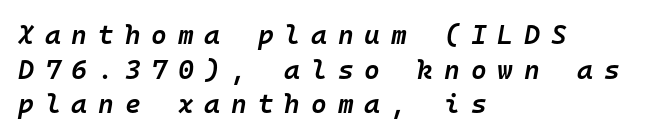
The image shows 27 px text type, italic (leaning right); set left-aligned, normal line spacing (1.28x), unusually wide letter spacing (+0.4 em), not underlined.
